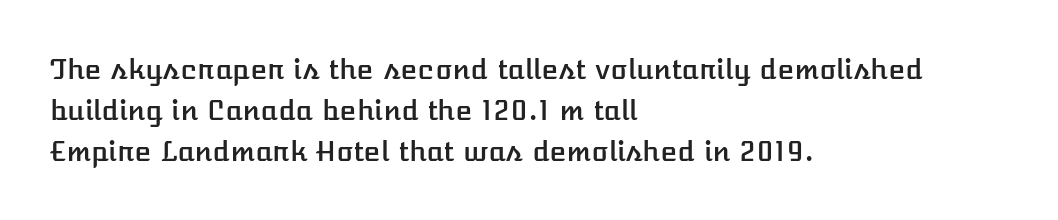
The image shows 28 px text type, upright; set left-aligned, normal line spacing (1.46x), normal letter spacing, not underlined; low stroke contrast and a medium x-height.
